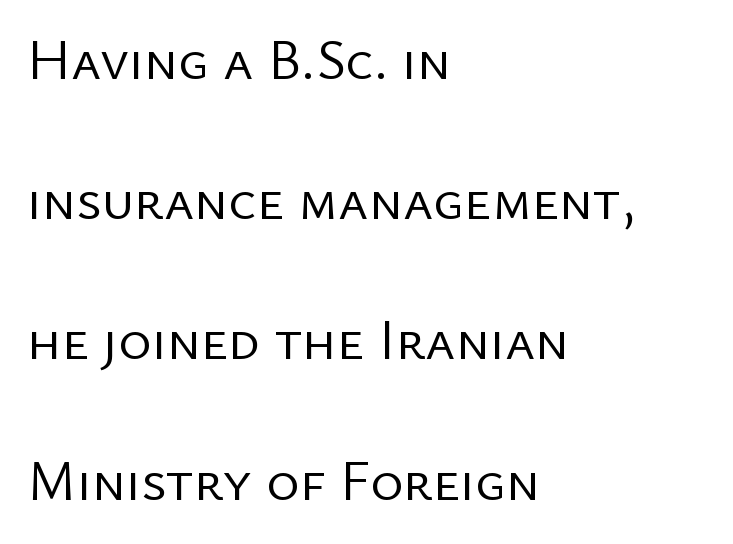
Q: Is the text bold? A: No.
Q: Is the text italic (slanted)? A: No, it is upright.
Q: Is the typeface a serif or a sans-serif typeface? A: Sans-serif.
Q: Is the text underlined? A: No.
Q: How is the paragraph aligned? A: Left-aligned.
Q: Is the spacing between letters normal or unusually wide? A: Normal.
Q: Is the spacing between lines tight, normal or loose? A: Loose.
Q: Width (condensed, normal, or wide)? A: Normal.
Q: Stroke contrast? A: Low.
Q: x-height? A: Medium.
Q: Monospaced? A: No.
